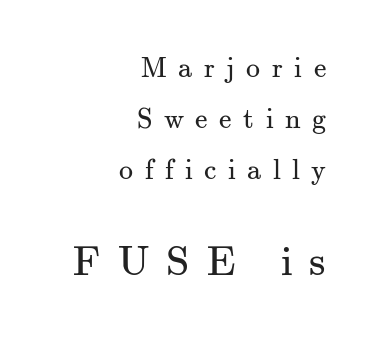
The image shows 42 px regular-weight serif type, upright; set right-aligned, line spacing 1.82x, unusually wide letter spacing (+0.41 em), not underlined; the second (bottom) block is 1.5x larger; medium stroke contrast and a small x-height.
